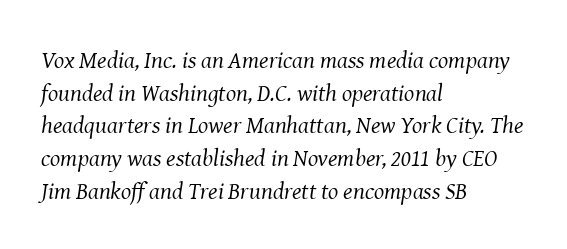
Q: Is the text bold? A: No.
Q: Is the text italic (slanted)? A: Yes, it leans right by about 8 degrees.
Q: Is the text underlined? A: No.
Q: How is the paragraph aligned? A: Left-aligned.
Q: Is the spacing between letters normal or unusually wide? A: Normal.
Q: Is the spacing between lines tight, normal or loose? A: Normal.
